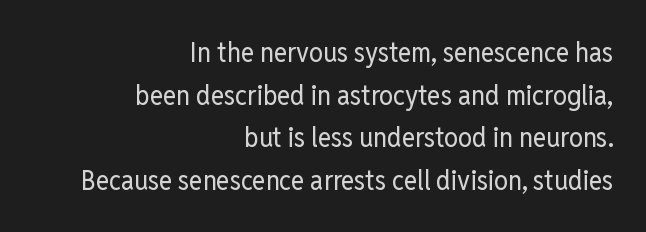
{"serif": "no", "italic": "no", "bold": "no", "weight": "regular", "width": "condensed", "stroke_contrast": "low", "x_height": "medium", "monospaced": "no", "underline": "no", "align": "right", "line_spacing": "normal", "line_spacing_ratio": 1.52, "letter_spacing": "normal", "letter_spacing_em": 0.0, "glyph_px": 28}
